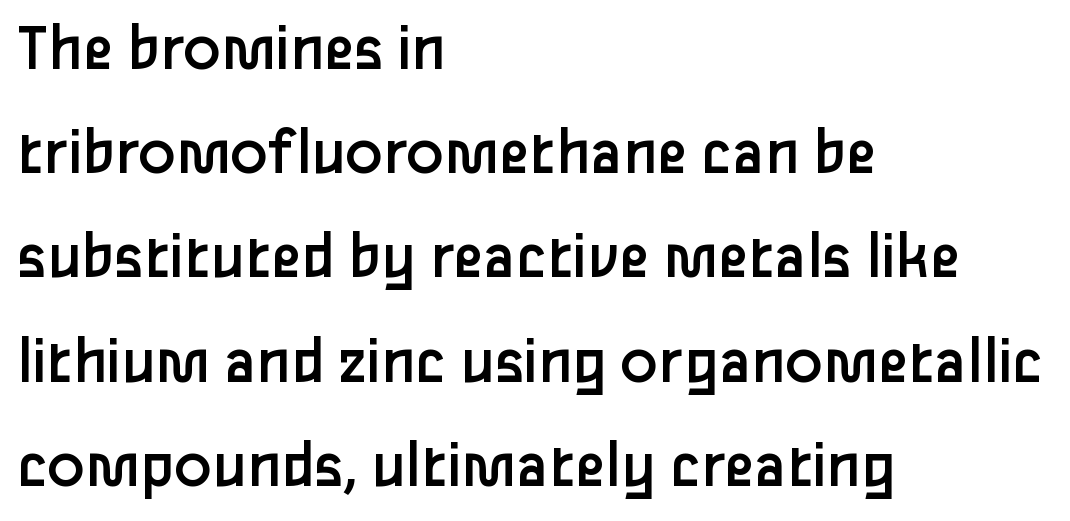
{"serif": "no", "italic": "no", "bold": "no", "weight": "regular", "width": "normal", "stroke_contrast": "low", "x_height": "medium", "monospaced": "no", "underline": "no", "align": "left", "line_spacing": "normal", "line_spacing_ratio": 1.51, "letter_spacing": "normal", "letter_spacing_em": 0.0, "glyph_px": 69}
